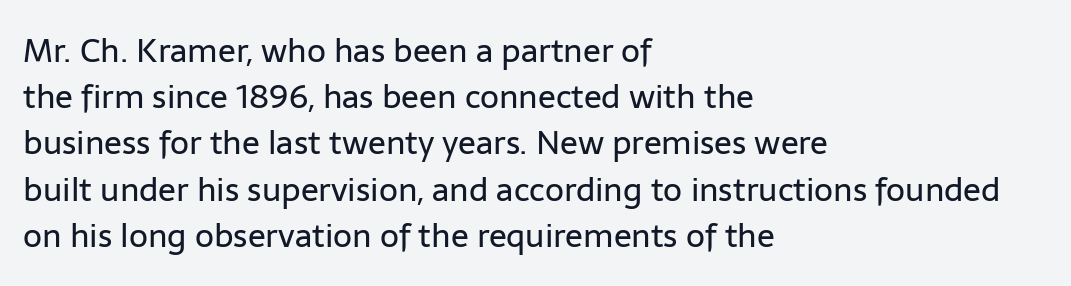
Q: Is the text bold? A: No.
Q: Is the text italic (slanted)? A: No, it is upright.
Q: Is the typeface a serif or a sans-serif typeface? A: Sans-serif.
Q: Is the text underlined? A: No.
Q: How is the paragraph aligned? A: Left-aligned.
Q: Is the spacing between letters normal or unusually wide? A: Normal.
Q: Is the spacing between lines tight, normal or loose? A: Normal.
Q: Width (condensed, normal, or wide)? A: Normal.
Q: Stroke contrast? A: Low.
Q: x-height? A: Medium.
Q: Monospaced? A: No.
